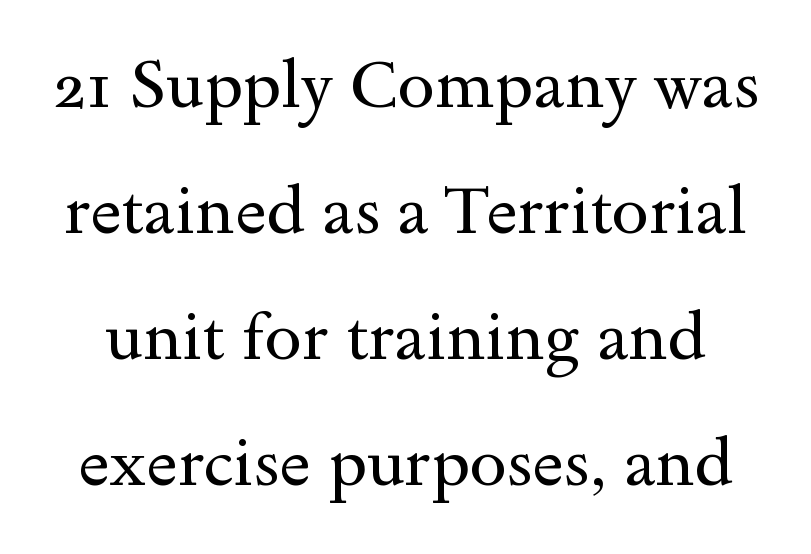
Q: Is the text bold? A: No.
Q: Is the text italic (slanted)? A: No, it is upright.
Q: Is the typeface a serif or a sans-serif typeface? A: Serif.
Q: Is the text underlined? A: No.
Q: Is the spacing between letters normal or unusually wide? A: Normal.
Q: Width (condensed, normal, or wide)? A: Wide.
Q: x-height? A: Small.
Q: Monospaced? A: No.
